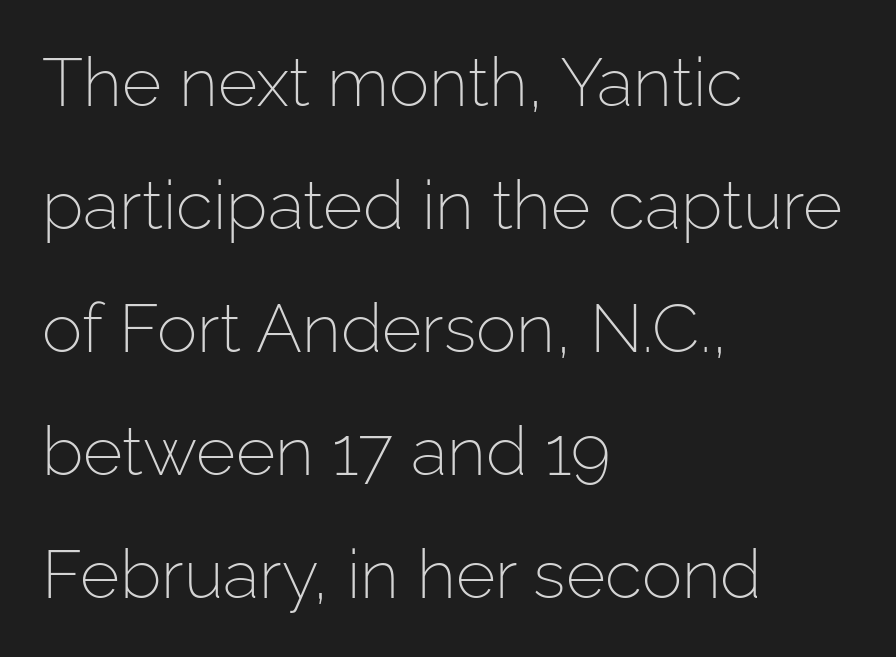
{"serif": "no", "italic": "no", "bold": "no", "weight": "light", "width": "normal", "stroke_contrast": "low", "x_height": "medium", "monospaced": "no", "underline": "no", "align": "left", "line_spacing_ratio": 1.81, "letter_spacing": "normal", "letter_spacing_em": 0.0, "glyph_px": 68}
